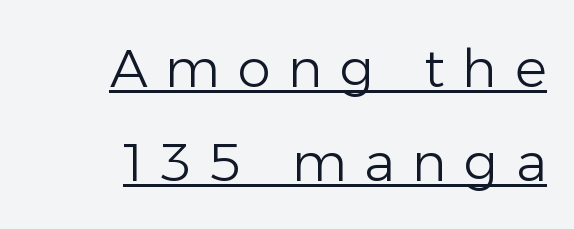
This sample has the flowing, uneven cadence of proportional lettering. Grotesque or geometric, the face here clearly has no serifs. Unlike italic type, these characters show no tilt at all. Think standard paragraph weight, or any step lighter than that.
